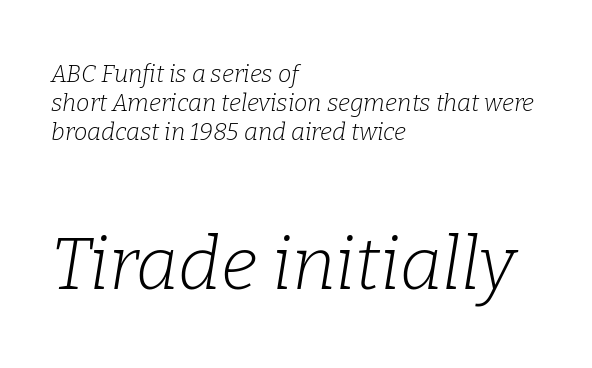
No word sits above an underline. Slanted lettering throughout. Typographically, this falls in the serif category. The face used here is proportionally spaced, like ordinary book or web type.
